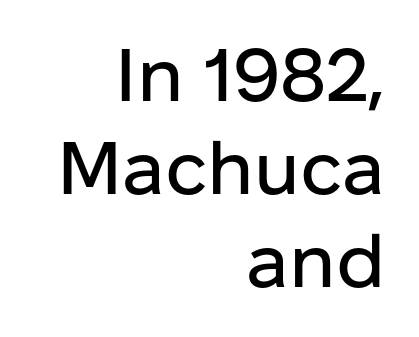
Teacher's note: observe the even right margin — that is flush-right alignment. Just letters on the line, the space beneath them empty. Looks like regular typesetting: each glyph gets only the width it needs. Summary of vertical rhythm: regular, with standard interline spacing. Tracking here is standard; glyphs follow each other at the usual distance. Does the lettering tilt? It doesn't — this is upright.
